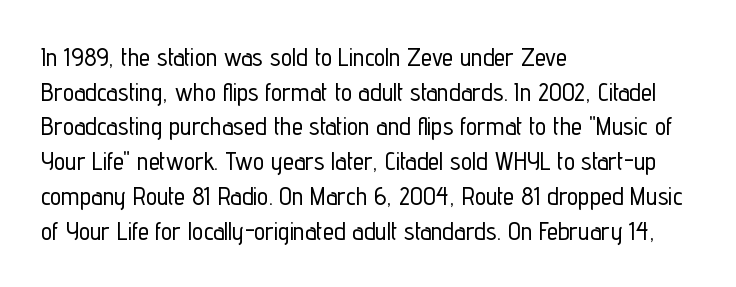
The image shows 25 px text type, upright; set left-aligned, normal line spacing (1.39x), normal letter spacing, not underlined.
